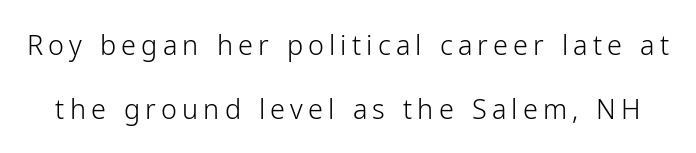
Q: Is the text bold? A: No.
Q: Is the text italic (slanted)? A: No, it is upright.
Q: Is the text underlined? A: No.
Q: Is the spacing between lines tight, normal or loose? A: Loose.
